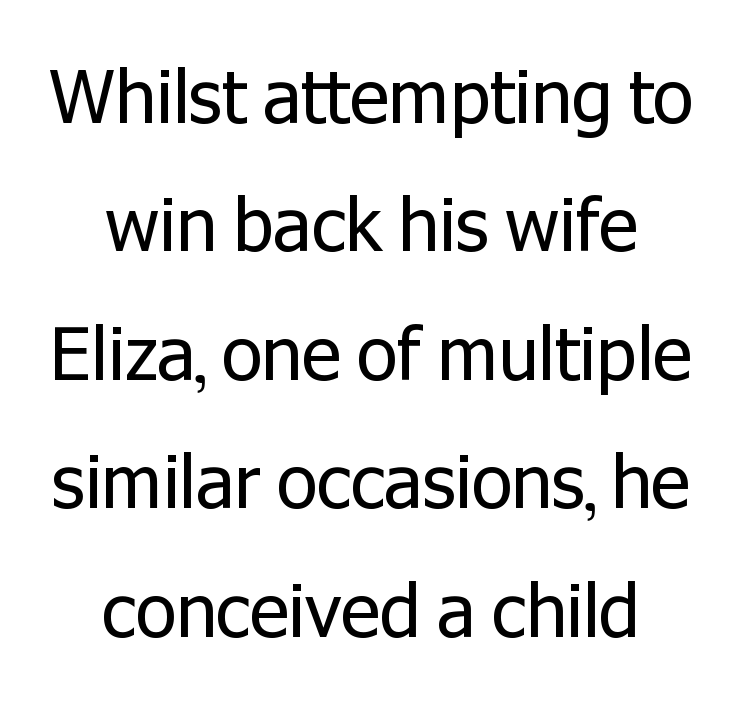
{"serif": "no", "italic": "no", "bold": "no", "weight": "regular", "width": "normal", "stroke_contrast": "low", "x_height": "medium", "monospaced": "no", "underline": "no", "align": "center", "line_spacing_ratio": 1.76, "letter_spacing": "normal", "letter_spacing_em": 0.0, "glyph_px": 73}
